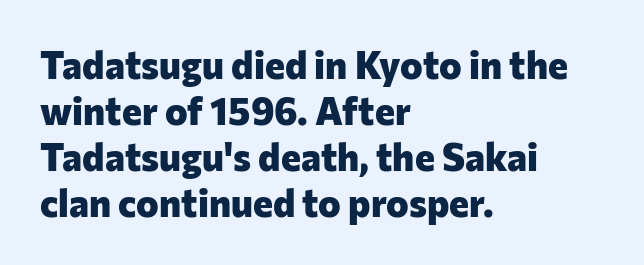
Q: Is the text bold? A: Yes.
Q: Is the text italic (slanted)? A: No, it is upright.
Q: Is the typeface a serif or a sans-serif typeface? A: Sans-serif.
Q: Is the text underlined? A: No.
Q: How is the paragraph aligned? A: Left-aligned.
Q: Is the spacing between letters normal or unusually wide? A: Normal.
Q: Width (condensed, normal, or wide)? A: Normal.
Q: Stroke contrast? A: Low.
Q: x-height? A: Medium.
Q: Monospaced? A: No.
